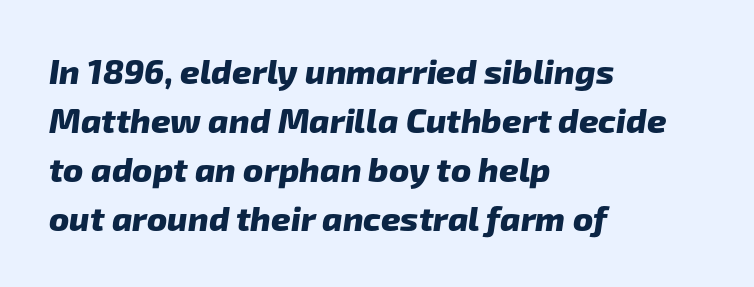
Q: Is the text bold? A: Yes.
Q: Is the typeface a serif or a sans-serif typeface? A: Sans-serif.
Q: Is the text underlined? A: No.
Q: How is the paragraph aligned? A: Left-aligned.
Q: Is the spacing between letters normal or unusually wide? A: Normal.
Q: Is the spacing between lines tight, normal or loose? A: Normal.
Q: Width (condensed, normal, or wide)? A: Normal.
Q: Stroke contrast? A: Low.
Q: x-height? A: Medium.
Q: Monospaced? A: No.
